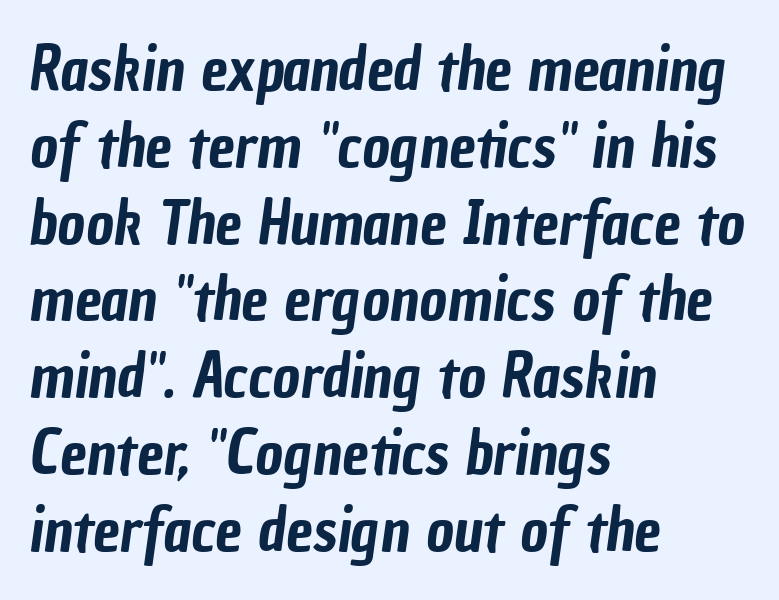
The paragraph has a hard left edge and a soft right edge. Beneath every word, the page is bare. The lines sit at an ordinary, default distance from one another. This sample has the flowing, uneven cadence of proportional lettering. The horizontal fit of the characters is conventional and even. Regarding serifs, this sample does without them.
